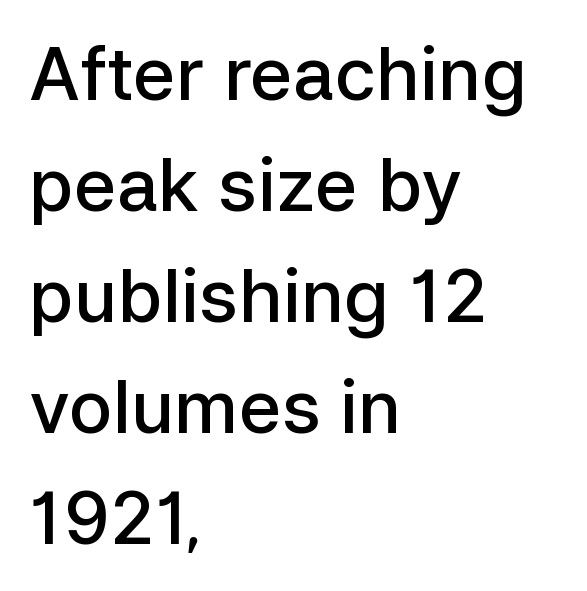
Q: Is the text bold? A: Semi-bold.
Q: Is the text italic (slanted)? A: No, it is upright.
Q: Is the typeface a serif or a sans-serif typeface? A: Sans-serif.
Q: Is the text underlined? A: No.
Q: How is the paragraph aligned? A: Left-aligned.
Q: Is the spacing between letters normal or unusually wide? A: Normal.
Q: Is the spacing between lines tight, normal or loose? A: Normal.
Q: Width (condensed, normal, or wide)? A: Normal.
Q: Stroke contrast? A: Low.
Q: x-height? A: Medium.
Q: Monospaced? A: No.
